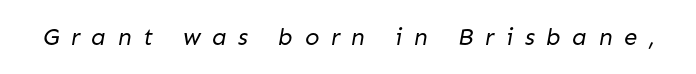
Q: Is the text bold? A: No.
Q: Is the text underlined? A: No.
Q: Is the spacing between letters normal or unusually wide? A: Unusually wide.
